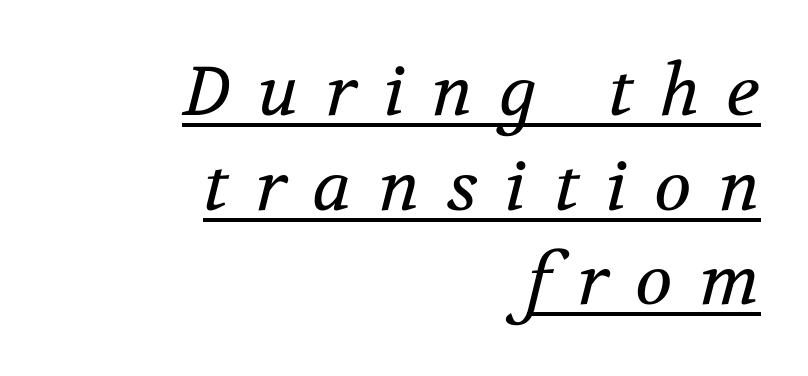
Q: Is the text bold? A: No.
Q: Is the text italic (slanted)? A: Yes, it leans right by about 12 degrees.
Q: Is the typeface a serif or a sans-serif typeface? A: Serif.
Q: Is the text underlined? A: Yes.
Q: How is the paragraph aligned? A: Right-aligned.
Q: Is the spacing between letters normal or unusually wide? A: Unusually wide.
Q: Is the spacing between lines tight, normal or loose? A: Normal.
Q: Width (condensed, normal, or wide)? A: Normal.
Q: Stroke contrast? A: Medium.
Q: x-height? A: Medium.
Q: Monospaced? A: No.
